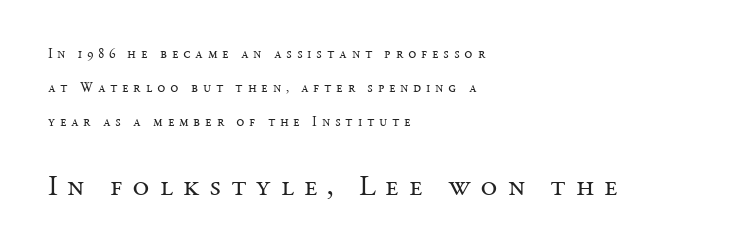
All the whitespace from short lines collects on the right. The more generous point size was reserved for the lower chunk. Note the varied advance widths — an 'i' is clearly narrower than an 'm'. Stems and bowls with no extra thickness — not bold.
